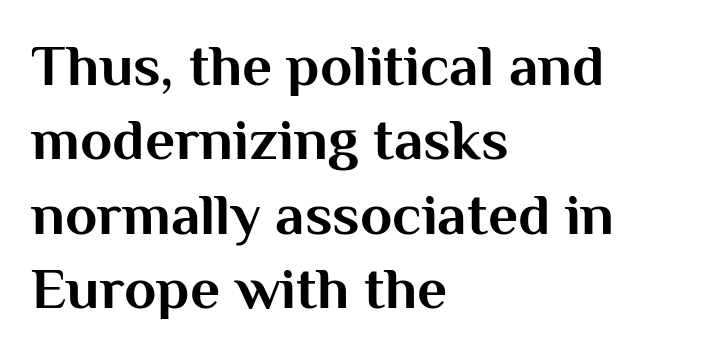
Serif or sans? Sans — the stroke terminals are bare. There is no visible air inserted between adjacent glyphs. The letters advance in unequal steps, a hallmark of proportional type. Which margin do the lines hug? The left one — the right edge is uneven. Italic? Not at all — the glyphs are vertical.
